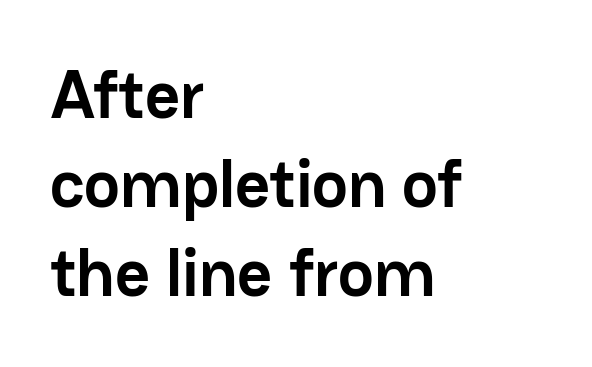
{"serif": "no", "italic": "no", "bold": "yes", "weight": "semibold", "width": "normal", "stroke_contrast": "low", "x_height": "medium", "monospaced": "no", "underline": "no", "align": "left", "line_spacing": "normal", "line_spacing_ratio": 1.31, "letter_spacing": "normal", "letter_spacing_em": 0.0, "glyph_px": 68}
